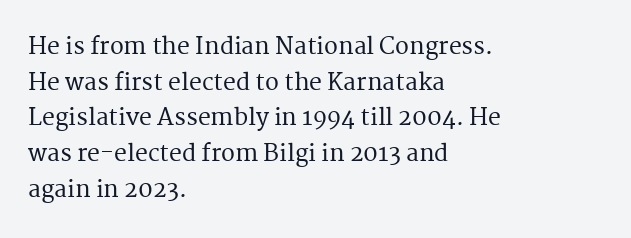
Q: Is the text italic (slanted)? A: No, it is upright.
Q: Is the text underlined? A: No.
Q: How is the paragraph aligned? A: Left-aligned.
Q: Is the spacing between letters normal or unusually wide? A: Normal.
Q: Is the spacing between lines tight, normal or loose? A: Normal.
